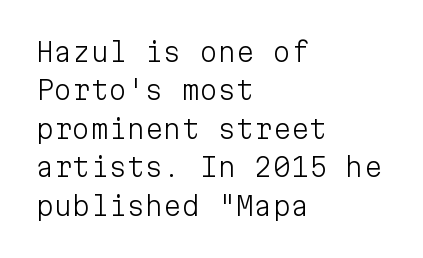
Q: Is the text bold? A: No.
Q: Is the text italic (slanted)? A: No, it is upright.
Q: Is the text underlined? A: No.
Q: How is the paragraph aligned? A: Left-aligned.
Q: Is the spacing between letters normal or unusually wide? A: Normal.
Q: Is the spacing between lines tight, normal or loose? A: Normal.
